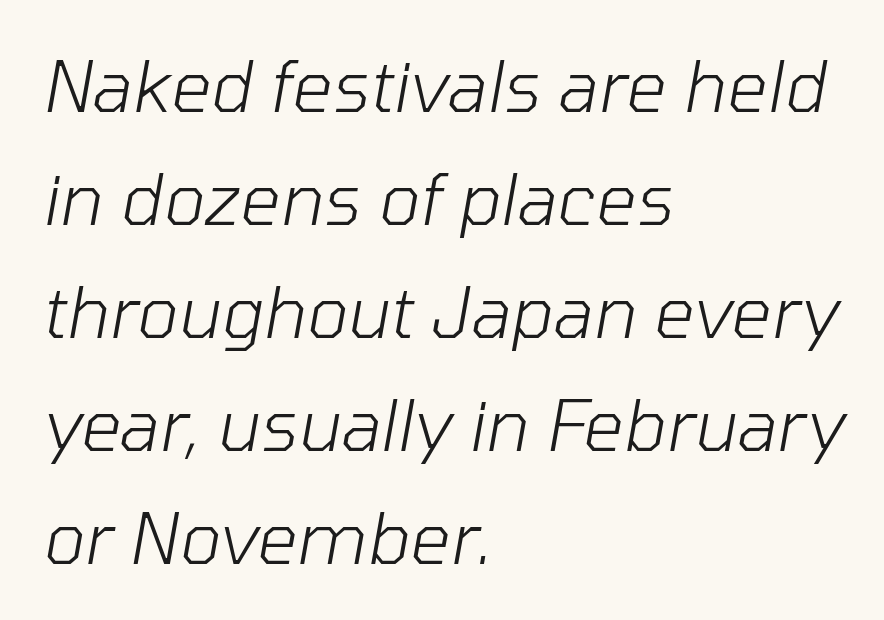
{"italic": "yes", "lean": "right", "slant_degrees": 10, "bold": "no", "weight": "light", "width": "normal", "stroke_contrast": "low", "x_height": "medium", "monospaced": "no", "underline": "no", "align": "left", "line_spacing": "normal", "line_spacing_ratio": 1.59, "letter_spacing": "normal", "letter_spacing_em": 0.0, "glyph_px": 71}
